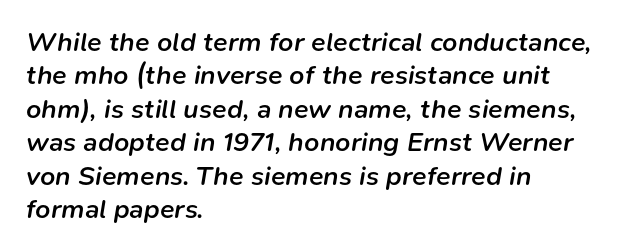
{"italic": "yes", "lean": "right", "slant_degrees": 9, "bold": "semi", "underline": "no", "align": "left", "line_spacing_ratio": 1.24, "letter_spacing": "normal", "letter_spacing_em": 0.0, "glyph_px": 27}
